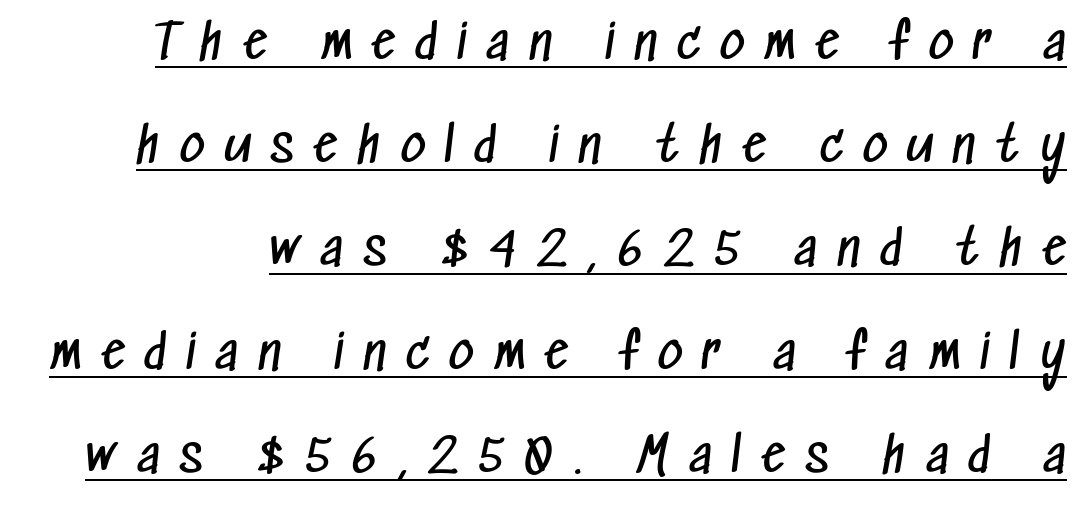
The image shows 48 px regular-weight, condensed sans-serif type; set loose line spacing (2.15x), unusually wide letter spacing (+0.42 em), underlined; low stroke contrast and a medium x-height.
